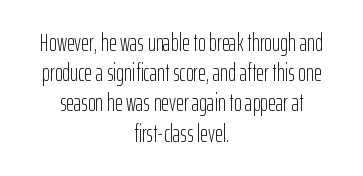
The image shows 24 px text type, upright; set centered, normal line spacing (1.26x), normal letter spacing, not underlined.
